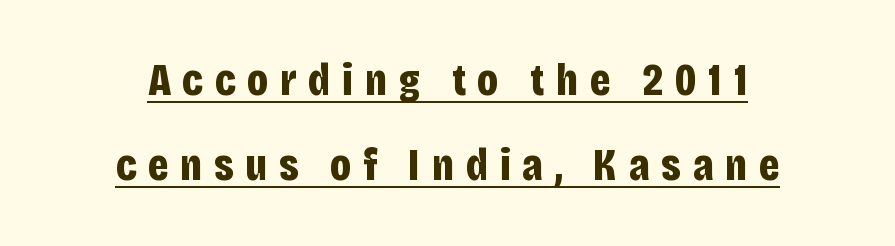
{"serif": "no", "italic": "no", "bold": "yes", "weight": "bold", "width": "condensed", "stroke_contrast": "low", "x_height": "large", "monospaced": "no", "underline": "yes", "align": "center", "line_spacing_ratio": 1.85, "letter_spacing": "wide", "letter_spacing_em": 0.25, "glyph_px": 46}
